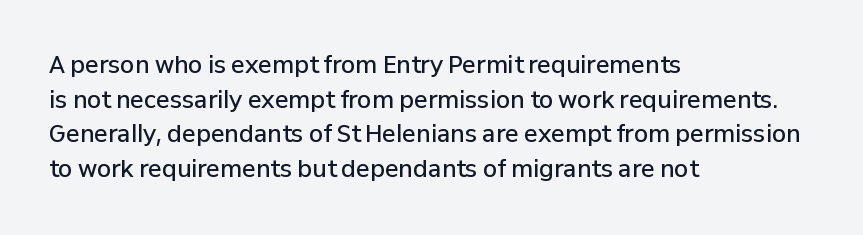
The image shows 23 px text type, upright; set left-aligned, normal line spacing (1.51x), normal letter spacing, not underlined.
